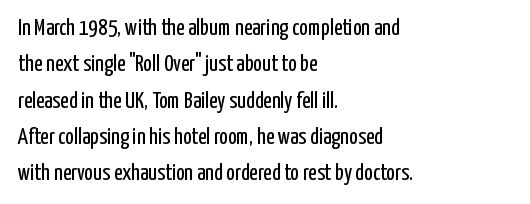
Compared with typical paragraphs, the rows here are spaced about the same. The letterforms sit at book weight or below. Ascenders rise straight up at ninety degrees. The lines are quadded left. Check the space under the baseline: it is left empty. Tracking value appears to be zero — textbook default spacing.
